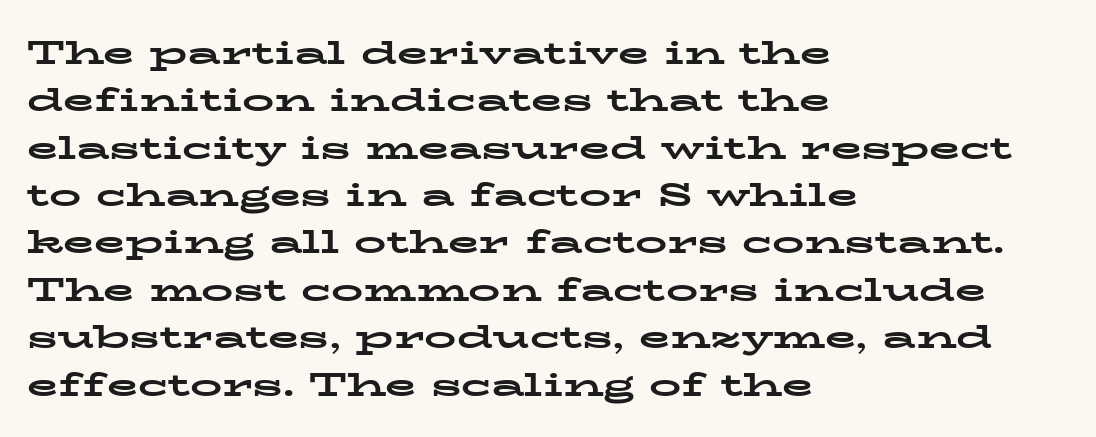
{"serif": "yes", "italic": "no", "bold": "yes", "weight": "bold", "width": "wide", "stroke_contrast": "low", "x_height": "medium", "monospaced": "no", "underline": "no", "align": "left", "line_spacing": "normal", "line_spacing_ratio": 1.48, "letter_spacing": "normal", "letter_spacing_em": 0.0, "glyph_px": 32}
